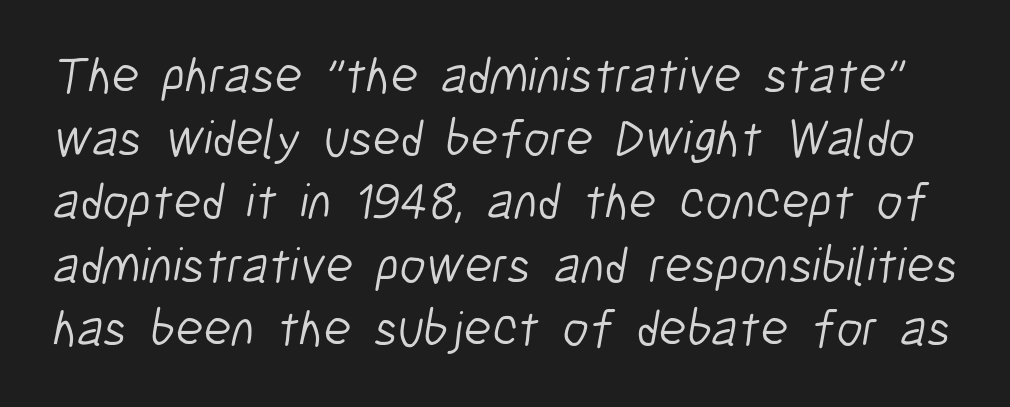
Q: Is the text bold? A: No.
Q: Is the typeface a serif or a sans-serif typeface? A: Sans-serif.
Q: Is the text underlined? A: No.
Q: Is the spacing between letters normal or unusually wide? A: Normal.
Q: Width (condensed, normal, or wide)? A: Condensed.
Q: Stroke contrast? A: Low.
Q: x-height? A: Medium.
Q: Monospaced? A: No.
